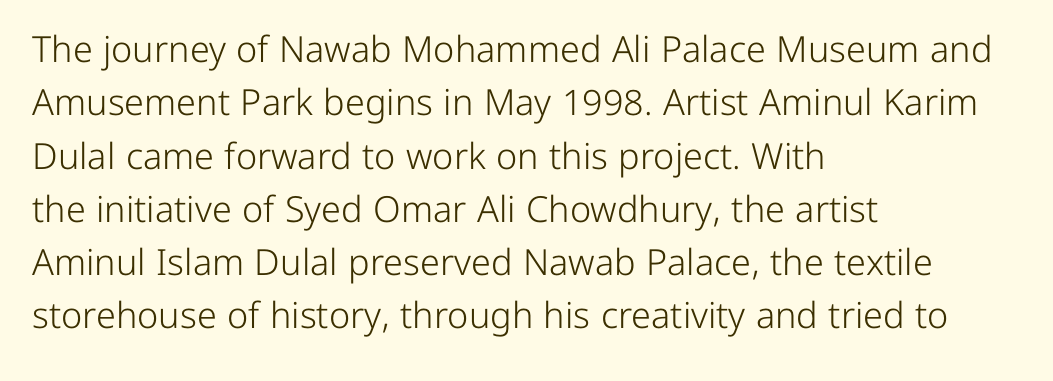
Q: Is the text bold? A: No.
Q: Is the text italic (slanted)? A: No, it is upright.
Q: Is the typeface a serif or a sans-serif typeface? A: Sans-serif.
Q: Is the text underlined? A: No.
Q: How is the paragraph aligned? A: Left-aligned.
Q: Is the spacing between letters normal or unusually wide? A: Normal.
Q: Is the spacing between lines tight, normal or loose? A: Normal.
Q: Width (condensed, normal, or wide)? A: Normal.
Q: Stroke contrast? A: Low.
Q: x-height? A: Medium.
Q: Monospaced? A: No.
